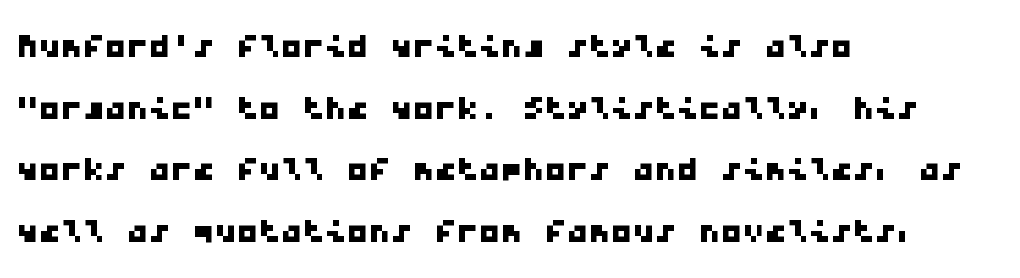
The image shows 44 px wide sans-serif type, monospaced; set left-aligned, normal line spacing (1.4x), normal letter spacing, not underlined; low stroke contrast and a medium x-height.
